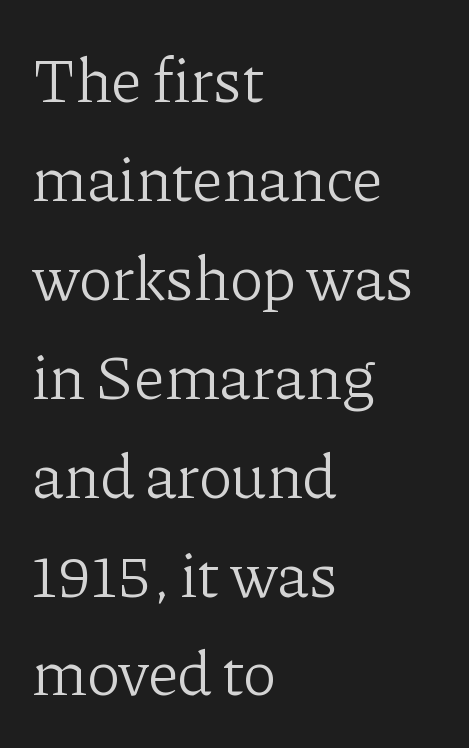
Casual observation: everything's shoved over to the left. The rendering uses a moderate line-height, typical for paragraphs. The text was rendered using a seriffed face with decorative stroke endings. Compared with a typical body face, this is equally light or lighter still.
